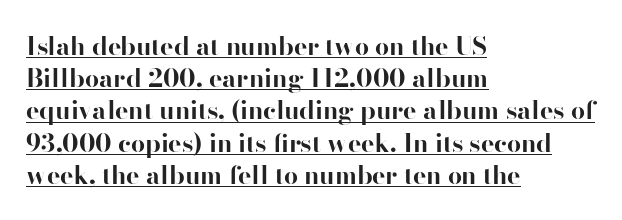
Horizontal alignment here is leftward, the default for most running prose. The lettering stays uniformly vertical, giving the passage a roman look. A continuous stroke trails under the words, as in a hyperlink. Heft: maximum for text — a bold.
